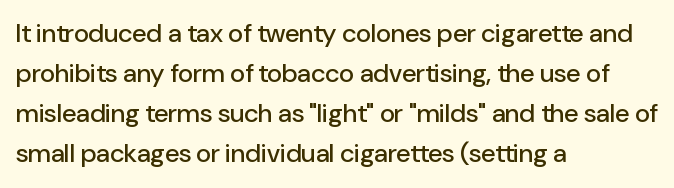
Descender tails drop into unmarked territory. Each word holds together tightly as a unit, with standard inter-letter gaps. Style check: upright. A student would call this left alignment; a typographer would say flush left, rag right. If you measured baseline to baseline, you'd find a middling distance.
